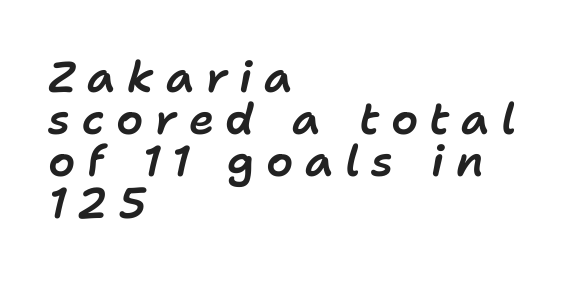
The passage shown leans; its letterforms are oblique. Is there much room between lines? No — they nearly touch. Is the letter spacing exaggerated? Yes — the characters are pushed far apart. Each letter keeps its own natural width here, so spacing adapts to shape. The ragged edge is on the right, which tells us the setting is flush left.
